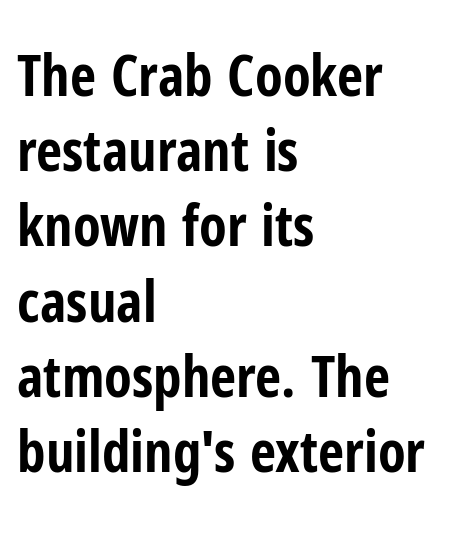
The image shows 57 px bold, condensed sans-serif type, upright; set left-aligned, normal line spacing (1.32x), normal letter spacing, not underlined; low stroke contrast and a medium x-height.
